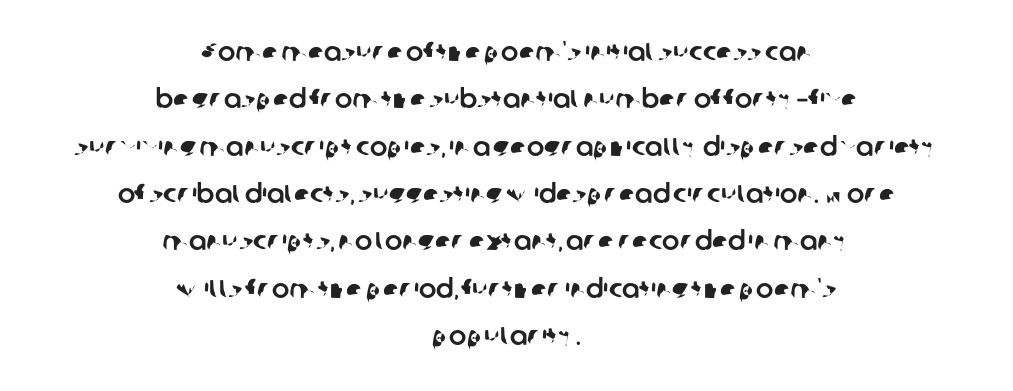
{"underline": "no", "align": "center", "line_spacing_ratio": 1.82, "letter_spacing": "normal", "letter_spacing_em": 0.0, "glyph_px": 26}
